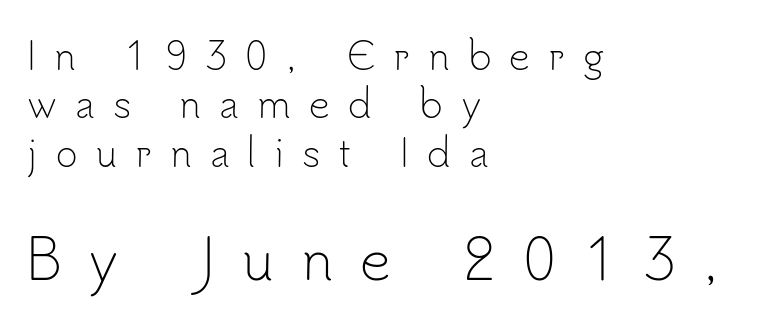
{"serif": "no", "italic": "no", "bold": "no", "weight": "light", "width": "normal", "stroke_contrast": "low", "x_height": "small", "monospaced": "no", "underline": "no", "align": "left", "line_spacing": "normal", "line_spacing_ratio": 1.31, "letter_spacing": "wide", "letter_spacing_em": 0.49, "larger_block": "second", "size_ratio": 1.49, "glyph_px": 55}
